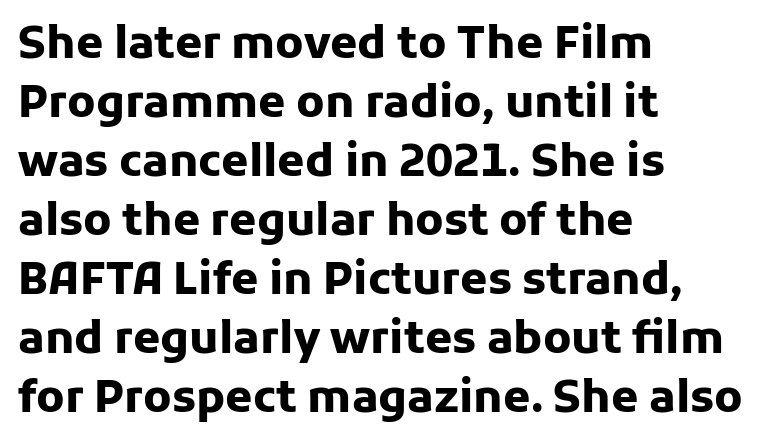
{"serif": "no", "italic": "no", "bold": "yes", "weight": "heavy", "width": "normal", "stroke_contrast": "low", "x_height": "medium", "monospaced": "no", "underline": "no", "align": "left", "line_spacing": "normal", "line_spacing_ratio": 1.34, "letter_spacing": "normal", "letter_spacing_em": 0.0, "glyph_px": 44}
